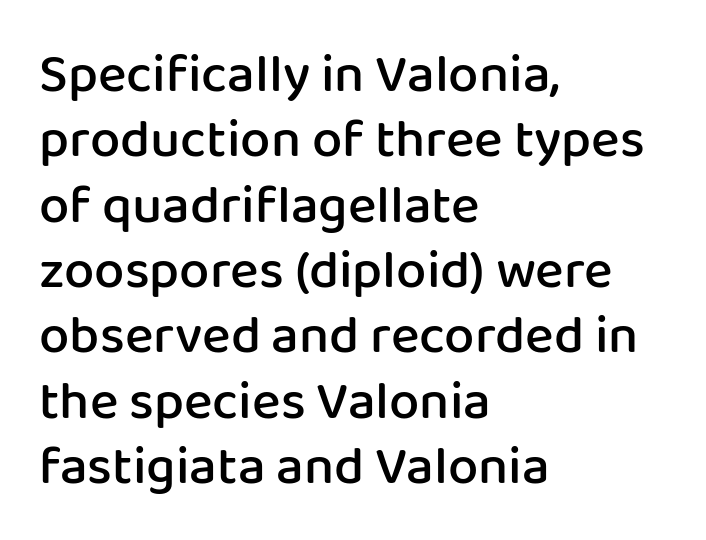
{"serif": "no", "italic": "no", "bold": "semi", "weight": "semibold", "width": "normal", "stroke_contrast": "low", "x_height": "medium", "monospaced": "no", "underline": "no", "align": "left", "line_spacing_ratio": 1.21, "letter_spacing": "normal", "letter_spacing_em": 0.0, "glyph_px": 54}
